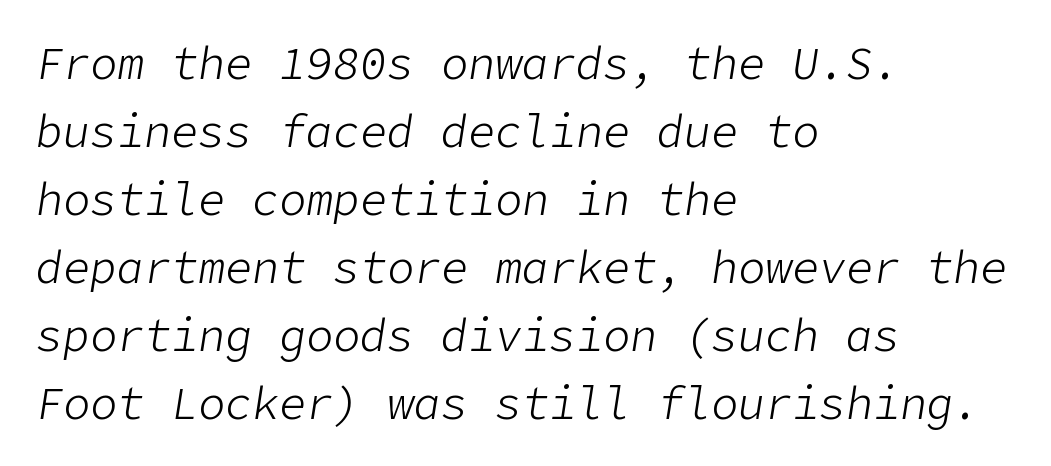
Q: Is the text bold? A: No.
Q: Is the text italic (slanted)? A: Yes, it leans right by about 9 degrees.
Q: Is the text underlined? A: No.
Q: How is the paragraph aligned? A: Left-aligned.
Q: Is the spacing between letters normal or unusually wide? A: Normal.
Q: Is the spacing between lines tight, normal or loose? A: Normal.
Q: Width (condensed, normal, or wide)? A: Normal.
Q: Stroke contrast? A: Low.
Q: x-height? A: Medium.
